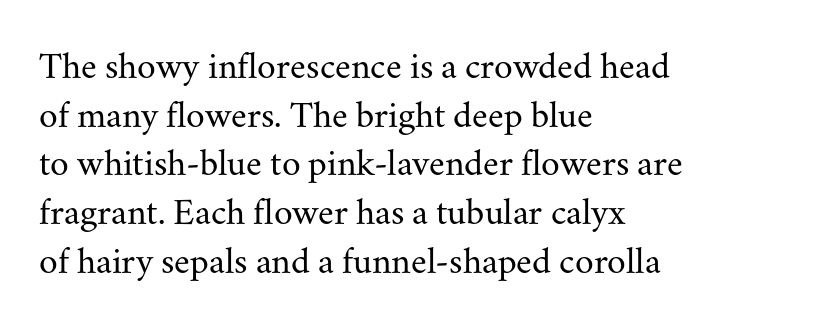
Q: Is the text bold? A: No.
Q: Is the text italic (slanted)? A: No, it is upright.
Q: Is the typeface a serif or a sans-serif typeface? A: Serif.
Q: Is the text underlined? A: No.
Q: How is the paragraph aligned? A: Left-aligned.
Q: Is the spacing between letters normal or unusually wide? A: Normal.
Q: Is the spacing between lines tight, normal or loose? A: Normal.
Q: Width (condensed, normal, or wide)? A: Normal.
Q: Stroke contrast? A: Medium.
Q: x-height? A: Small.
Q: Monospaced? A: No.
